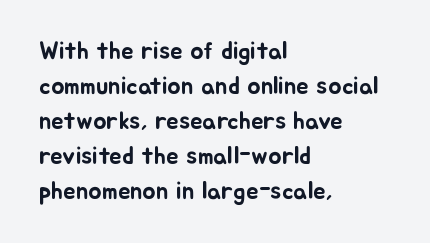
The rendering uses a moderate line-height, typical for paragraphs. A typesetter would call this zero additional tracking. Teacher's note: observe the even left margin — that is flush-left alignment. The string is rendered with underlining switched off. Posture: straight, roman, zero tilt.
